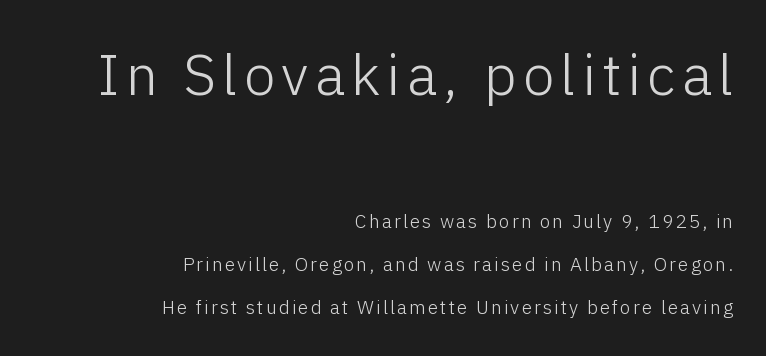
The image shows 57 px light sans-serif type, upright; set right-aligned, loose line spacing (2.26x), not underlined; the first (top) block is 3.0x larger; low stroke contrast and a medium x-height.
